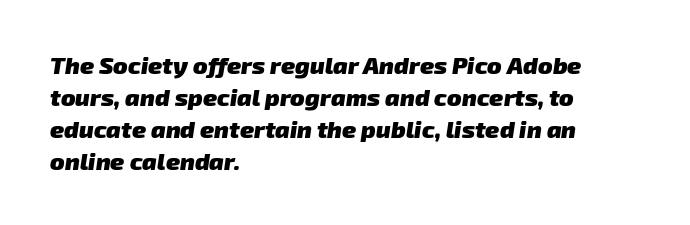
{"bold": "yes", "underline": "no", "align": "left", "line_spacing": "normal", "line_spacing_ratio": 1.33, "letter_spacing": "normal", "letter_spacing_em": 0.0, "glyph_px": 24}
